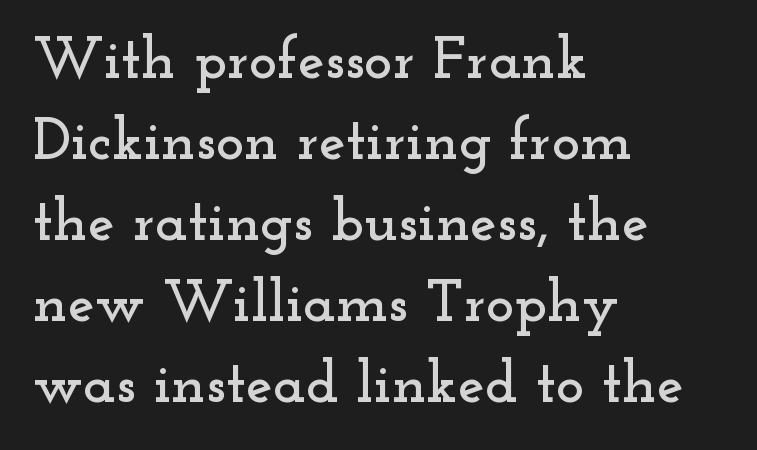
{"serif": "yes", "italic": "no", "width": "wide", "stroke_contrast": "low", "x_height": "small", "monospaced": "no", "underline": "no", "align": "left", "line_spacing": "normal", "line_spacing_ratio": 1.35, "letter_spacing": "normal", "letter_spacing_em": 0.0, "glyph_px": 60}
